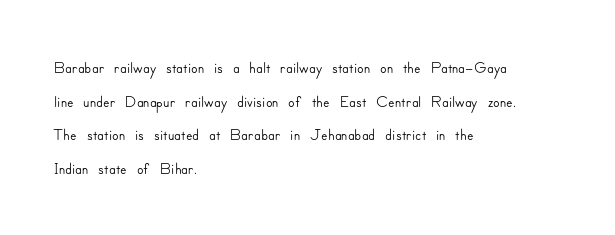
Leading matches the norm, producing a regular column. Every stem runs plumb, perpendicular to the baseline. Underline: absent. In CSS terms this would be text-align: left. Here the glyphs are tracked normally, forming tight word shapes.
